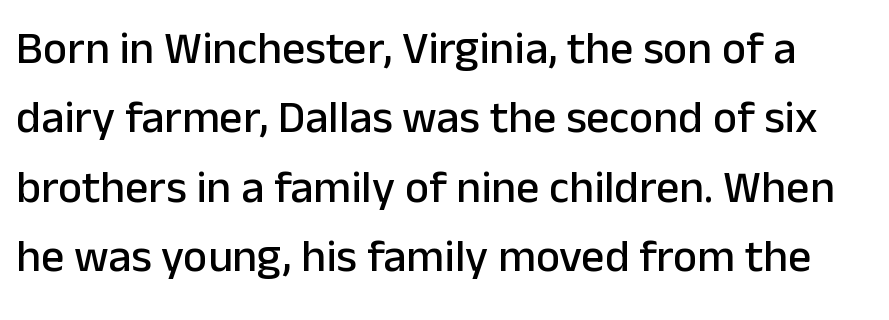
{"serif": "no", "italic": "no", "width": "normal", "stroke_contrast": "low", "x_height": "medium", "monospaced": "no", "underline": "no", "line_spacing": "normal", "line_spacing_ratio": 1.51, "letter_spacing": "normal", "letter_spacing_em": 0.0, "glyph_px": 46}
